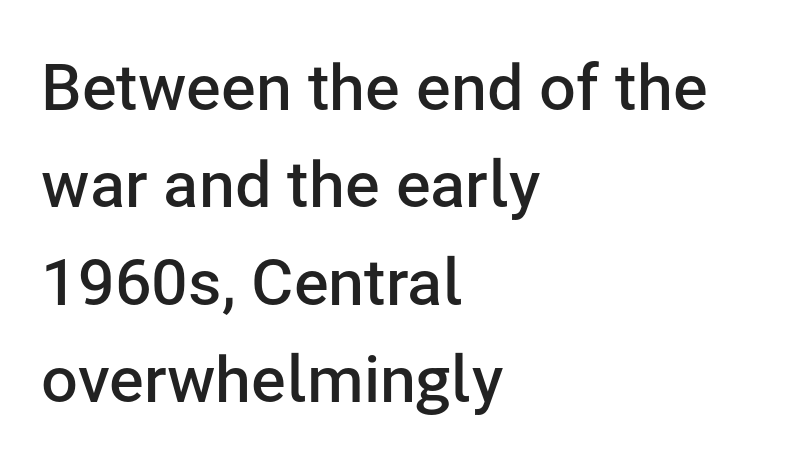
{"serif": "no", "italic": "no", "bold": "semi", "weight": "semibold", "width": "normal", "stroke_contrast": "low", "x_height": "medium", "monospaced": "no", "underline": "no", "align": "left", "line_spacing": "normal", "line_spacing_ratio": 1.5, "letter_spacing": "normal", "letter_spacing_em": 0.0, "glyph_px": 65}
